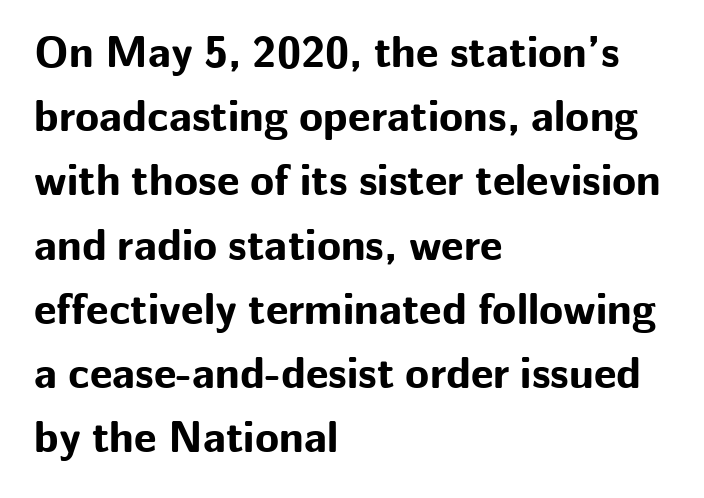
{"serif": "no", "italic": "no", "bold": "yes", "weight": "bold", "width": "normal", "stroke_contrast": "low", "x_height": "medium", "monospaced": "no", "underline": "no", "align": "left", "line_spacing": "normal", "line_spacing_ratio": 1.46, "letter_spacing": "normal", "letter_spacing_em": 0.0, "glyph_px": 44}
